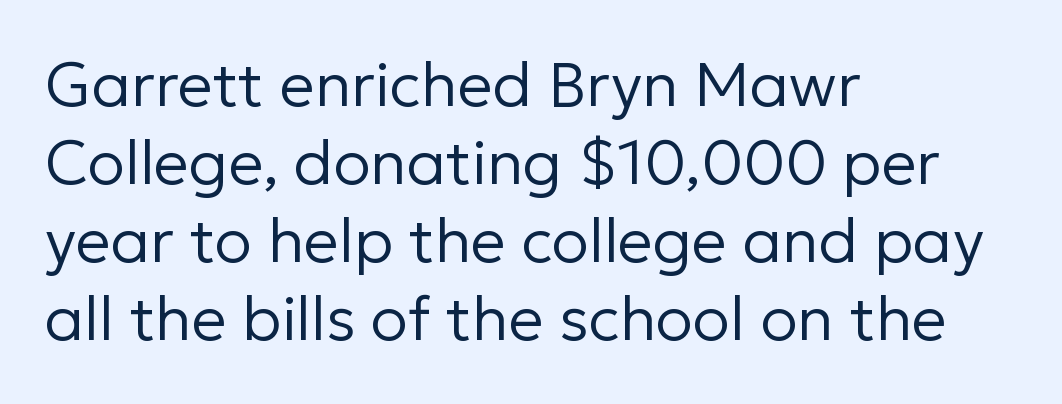
{"serif": "no", "italic": "no", "bold": "no", "weight": "regular", "width": "normal", "stroke_contrast": "low", "x_height": "medium", "monospaced": "no", "underline": "no", "align": "left", "line_spacing": "normal", "line_spacing_ratio": 1.26, "letter_spacing": "normal", "letter_spacing_em": 0.0, "glyph_px": 62}
